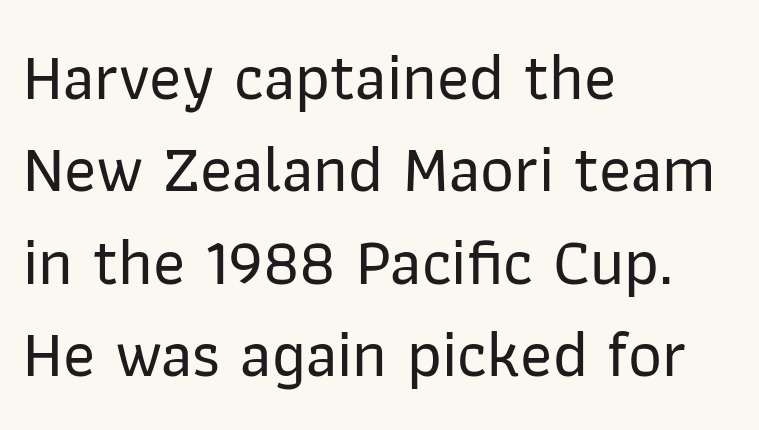
{"serif": "no", "italic": "no", "width": "normal", "stroke_contrast": "low", "x_height": "medium", "monospaced": "no", "underline": "no", "align": "left", "line_spacing": "normal", "line_spacing_ratio": 1.4, "letter_spacing": "normal", "letter_spacing_em": 0.0, "glyph_px": 66}
